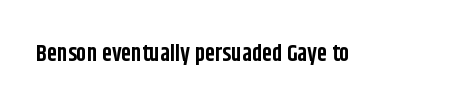
The image shows 23 px bold type, upright; set normal letter spacing, not underlined.
